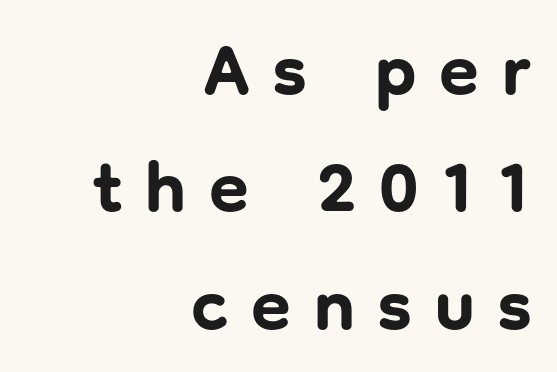
The image shows 72 px bold sans-serif type, upright; set right-aligned, normal line spacing (1.63x), unusually wide letter spacing (+0.31 em), not underlined; low stroke contrast and a medium x-height.
